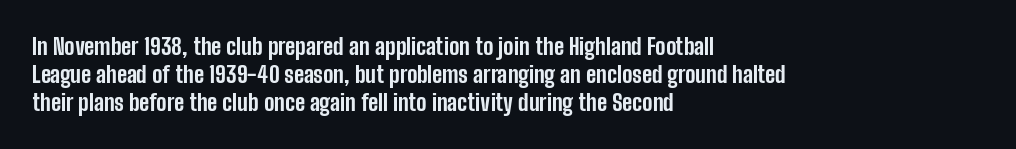
Q: Is the text bold? A: Yes.
Q: Is the text italic (slanted)? A: No, it is upright.
Q: Is the text underlined? A: No.
Q: How is the paragraph aligned? A: Left-aligned.
Q: Is the spacing between letters normal or unusually wide? A: Normal.
